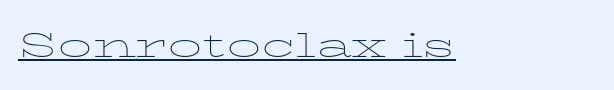
{"serif": "yes", "italic": "no", "bold": "no", "weight": "thin", "width": "wide", "stroke_contrast": "low", "x_height": "medium", "monospaced": "no", "underline": "yes", "letter_spacing": "normal", "letter_spacing_em": 0.0, "glyph_px": 34}
